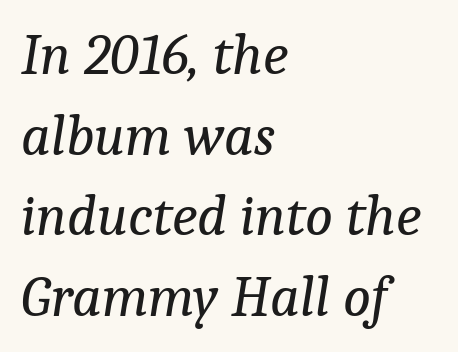
{"serif": "yes", "italic": "yes", "lean": "right", "slant_degrees": 9, "bold": "no", "weight": "regular", "width": "normal", "stroke_contrast": "low", "x_height": "medium", "monospaced": "no", "underline": "no", "align": "left", "line_spacing": "normal", "line_spacing_ratio": 1.39, "letter_spacing": "normal", "letter_spacing_em": 0.0, "glyph_px": 58}
